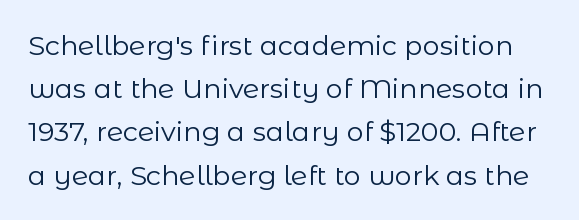
Q: Is the text bold? A: No.
Q: Is the text italic (slanted)? A: No, it is upright.
Q: Is the text underlined? A: No.
Q: Is the spacing between letters normal or unusually wide? A: Normal.
Q: Is the spacing between lines tight, normal or loose? A: Normal.
